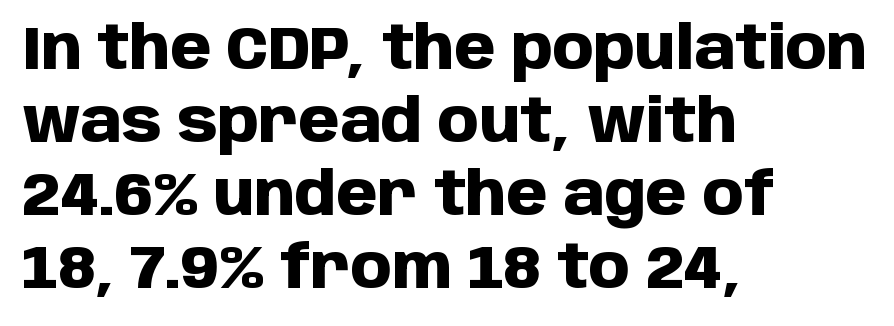
The image shows 59 px heavy sans-serif type, upright; set left-aligned, line spacing 1.24x, normal letter spacing, not underlined; low stroke contrast and a large x-height.
